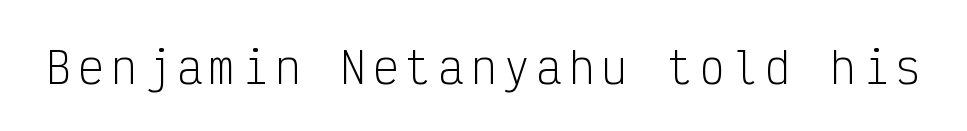
Q: Is the text bold? A: No.
Q: Is the text italic (slanted)? A: No, it is upright.
Q: Is the typeface a serif or a sans-serif typeface? A: Sans-serif.
Q: Is the text underlined? A: No.
Q: Width (condensed, normal, or wide)? A: Condensed.
Q: Stroke contrast? A: Low.
Q: x-height? A: Medium.
Q: Monospaced? A: Yes.
